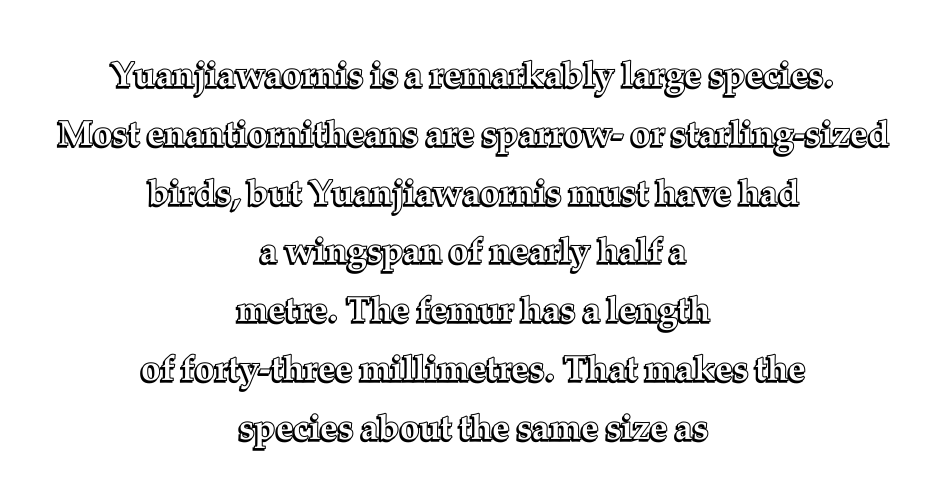
The image shows 35 px text type, upright; set centered, normal line spacing (1.68x), normal letter spacing, not underlined; a medium x-height.
